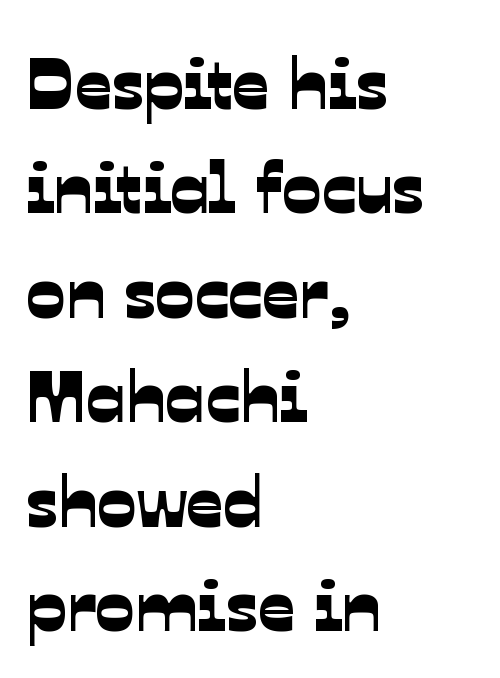
Left-aligned paragraph, ragged on the right. The zone under the glyphs is completely vacant. These lines are rendered in a variable-pitch font. In terms of letterspacing, this is plain default setting.
